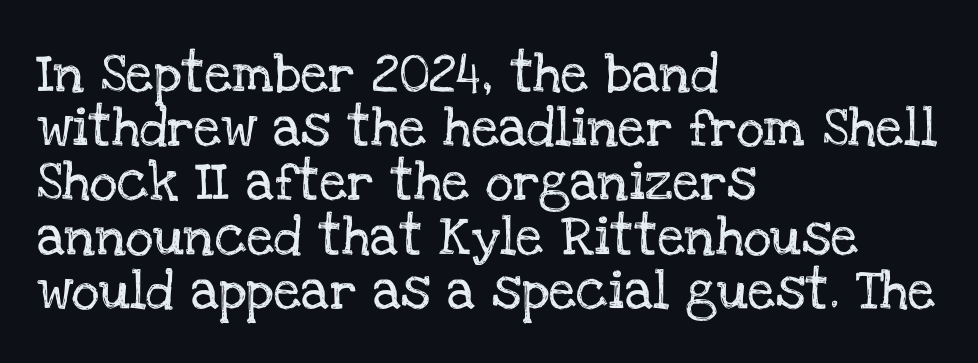
The type is set solid horizontally, with unmodified tracking. Here the designer chose a conventional face with non-uniform glyph widths. The axis of the letterforms is exactly vertical. How would I describe the line gaps? Plain and ordinary. Layout note: lines flush left.
